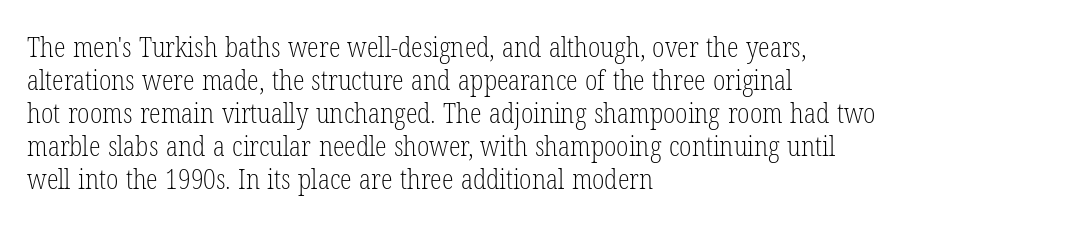
The image shows 27 px text type, upright; set left-aligned, line spacing 1.22x, normal letter spacing, not underlined.
